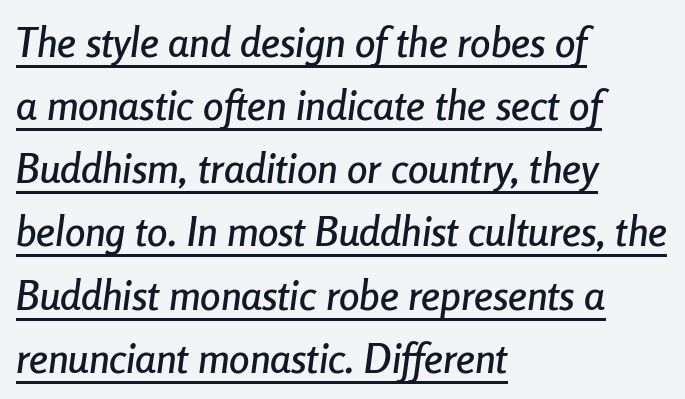
{"italic": "yes", "lean": "right", "slant_degrees": 8, "width": "condensed", "stroke_contrast": "low", "x_height": "medium", "monospaced": "no", "underline": "yes", "align": "left", "line_spacing": "normal", "line_spacing_ratio": 1.54, "letter_spacing": "normal", "letter_spacing_em": 0.0, "glyph_px": 41}
